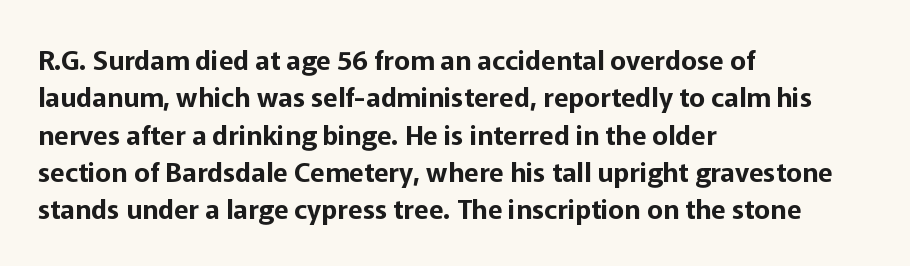
The image shows 27 px text type, upright; set left-aligned, normal line spacing (1.38x), normal letter spacing, not underlined.
